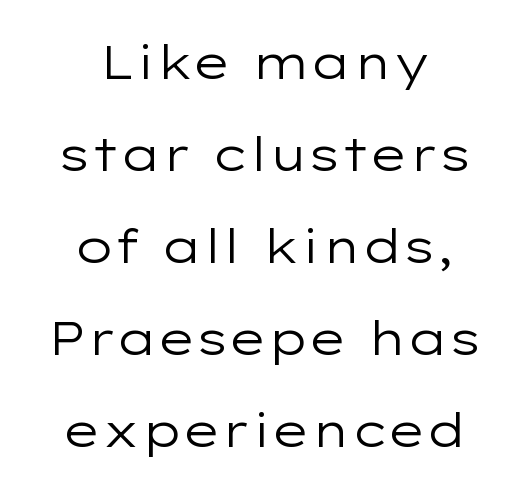
Q: Is the text bold? A: No.
Q: Is the text italic (slanted)? A: No, it is upright.
Q: Is the typeface a serif or a sans-serif typeface? A: Sans-serif.
Q: Is the text underlined? A: No.
Q: How is the paragraph aligned? A: Centered.
Q: Is the spacing between letters normal or unusually wide? A: Normal.
Q: Is the spacing between lines tight, normal or loose? A: Loose.
Q: Width (condensed, normal, or wide)? A: Wide.
Q: Stroke contrast? A: Low.
Q: x-height? A: Medium.
Q: Monospaced? A: No.
